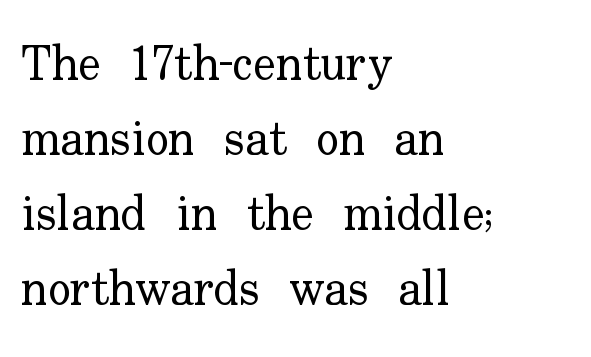
The image shows 48 px regular-weight serif type, upright; set left-aligned, normal line spacing (1.56x), normal letter spacing, not underlined; low stroke contrast and a small x-height.
